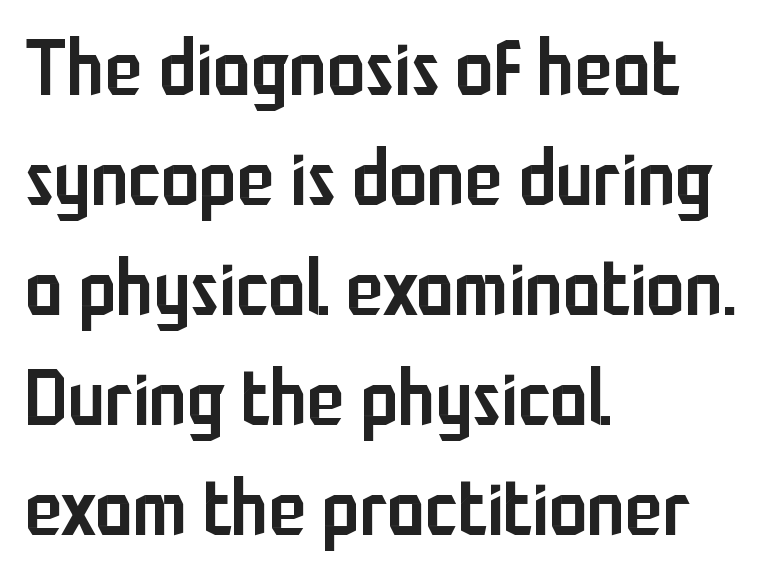
The image shows 77 px semibold, condensed sans-serif type, upright; set left-aligned, normal line spacing (1.43x), normal letter spacing, not underlined; low stroke contrast and a medium x-height.
